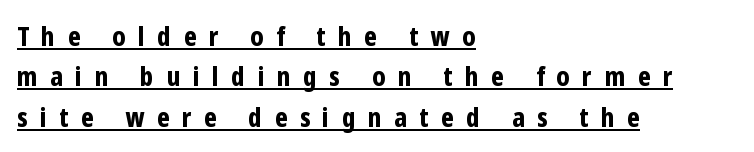
When letters stand straight like this, we call the style roman or upright. This sample carries an underscore along the baseline area. As a designer I'd log this as weight 700, bold. The block of text has a typical density, with ordinary space between rows.
